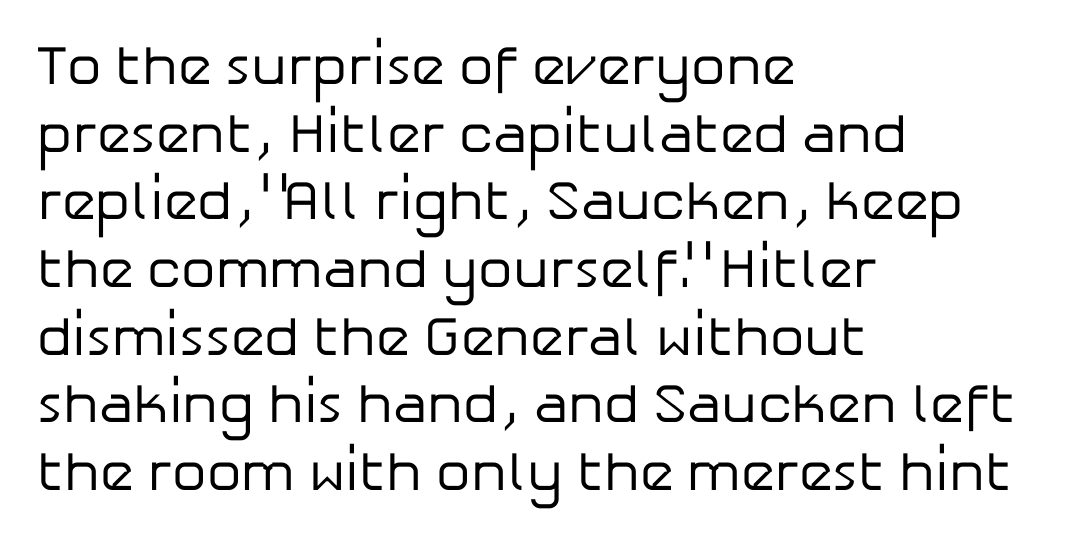
{"serif": "no", "italic": "no", "bold": "no", "weight": "regular", "width": "normal", "stroke_contrast": "low", "x_height": "medium", "monospaced": "no", "underline": "no", "align": "left", "line_spacing_ratio": 1.23, "letter_spacing": "normal", "letter_spacing_em": 0.0, "glyph_px": 55}
